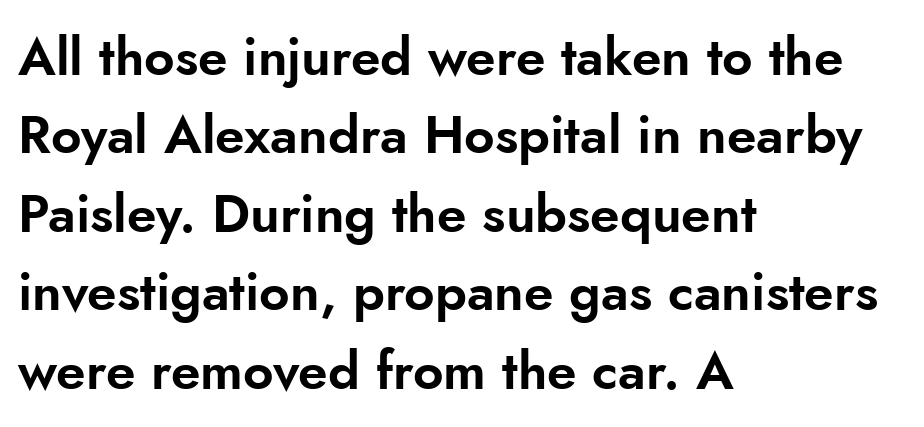
{"serif": "no", "italic": "no", "width": "normal", "stroke_contrast": "low", "x_height": "small", "monospaced": "no", "underline": "no", "align": "left", "line_spacing": "normal", "line_spacing_ratio": 1.48, "letter_spacing": "normal", "letter_spacing_em": 0.0, "glyph_px": 53}
